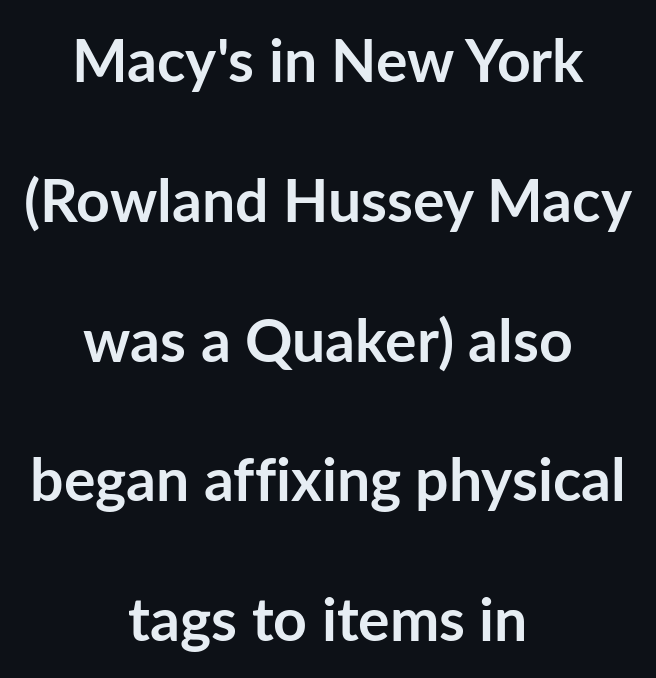
The image shows 59 px semibold sans-serif type, upright; set centered, loose line spacing (2.37x), normal letter spacing, not underlined; low stroke contrast and a medium x-height.
